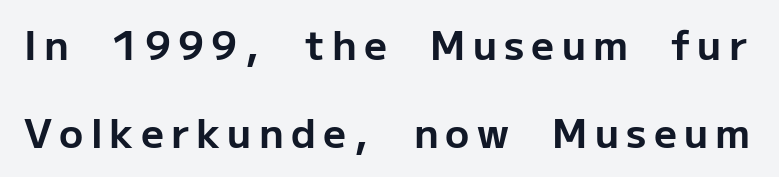
Q: Is the text bold? A: Yes.
Q: Is the text italic (slanted)? A: No, it is upright.
Q: Is the typeface a serif or a sans-serif typeface? A: Sans-serif.
Q: Is the text underlined? A: No.
Q: Is the spacing between lines tight, normal or loose? A: Loose.
Q: Width (condensed, normal, or wide)? A: Normal.
Q: Stroke contrast? A: Low.
Q: x-height? A: Medium.
Q: Monospaced? A: No.
